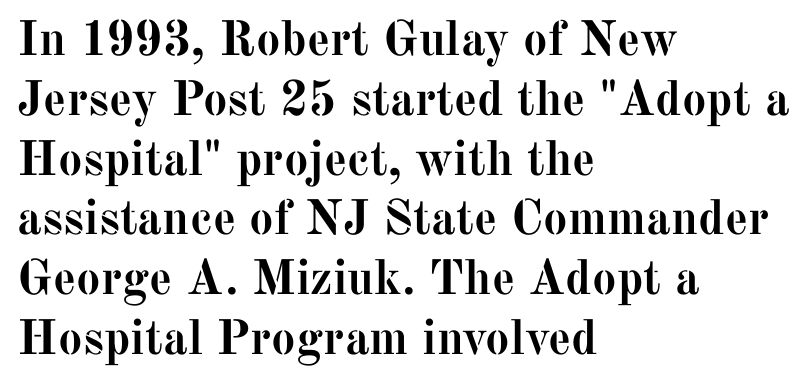
The image shows 49 px semibold serif type, upright; set left-aligned, line spacing 1.22x, normal letter spacing, not underlined; medium stroke contrast and a medium x-height.
